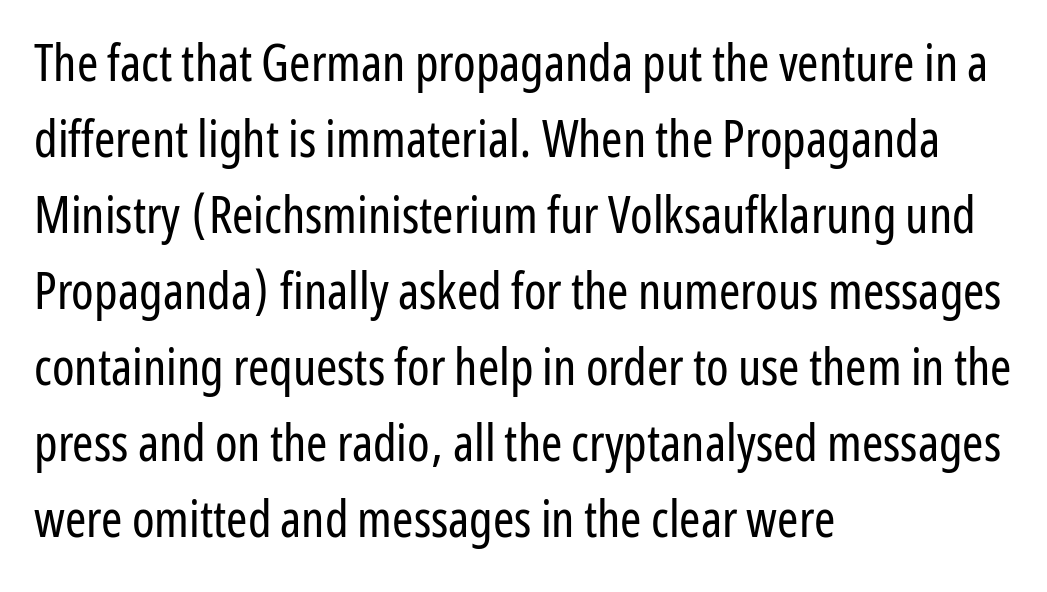
The image shows 51 px regular-weight, condensed sans-serif type, upright; set left-aligned, normal line spacing (1.49x), normal letter spacing, not underlined; low stroke contrast and a medium x-height.
